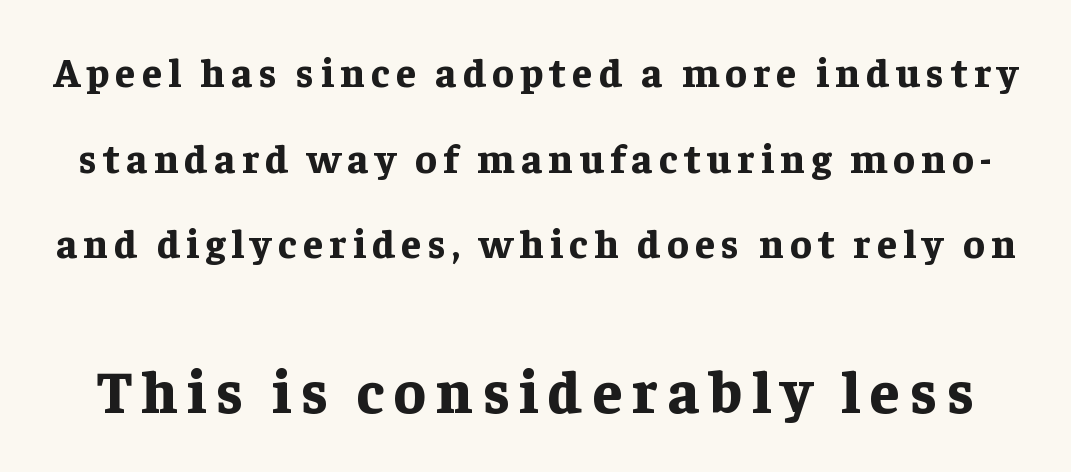
{"serif": "yes", "italic": "no", "bold": "yes", "weight": "bold", "width": "normal", "stroke_contrast": "low", "x_height": "medium", "monospaced": "no", "underline": "no", "line_spacing": "loose", "line_spacing_ratio": 2.14, "larger_block": "second", "size_ratio": 1.5, "glyph_px": 60}
